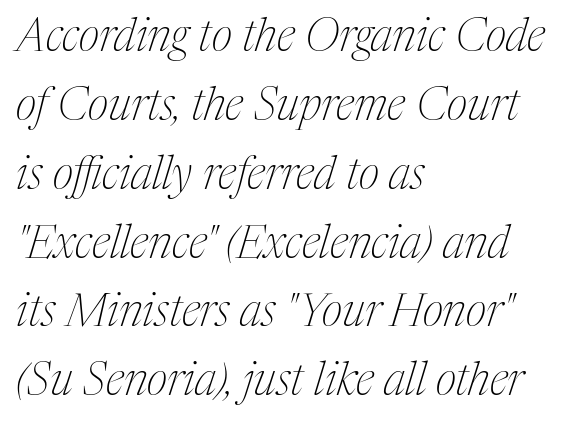
The image shows 45 px thin, condensed serif type, italic (leaning right); set left-aligned, normal line spacing (1.53x), normal letter spacing, not underlined; medium stroke contrast and a medium x-height.
